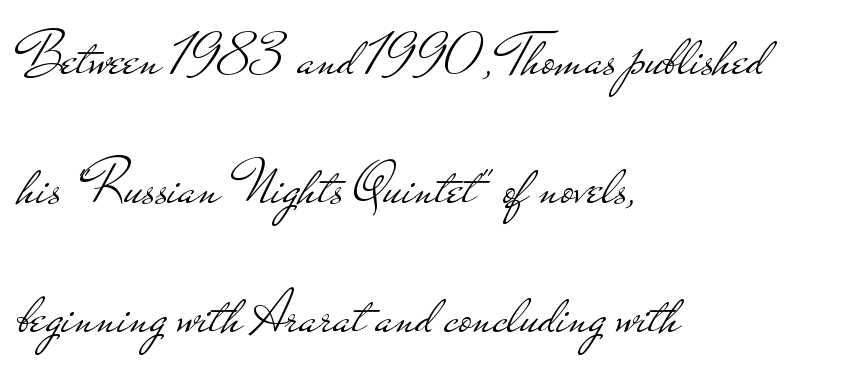
Check the space under the baseline: it is left empty. The tracking reads as untouched default to a designer's eye. Compared with a centered layout, this one pins lines to the left instead.
